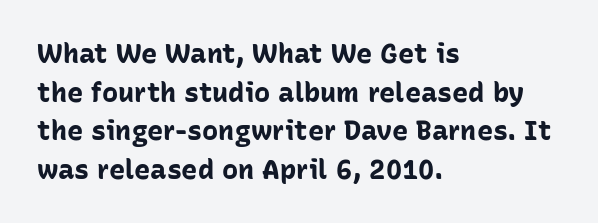
The glyphs are unaccompanied by any horizontal stroke below them. Alignment: flush left. Its strokes are broad and dark, the hallmark of bold type. Designer's note — italics off, roman on.
